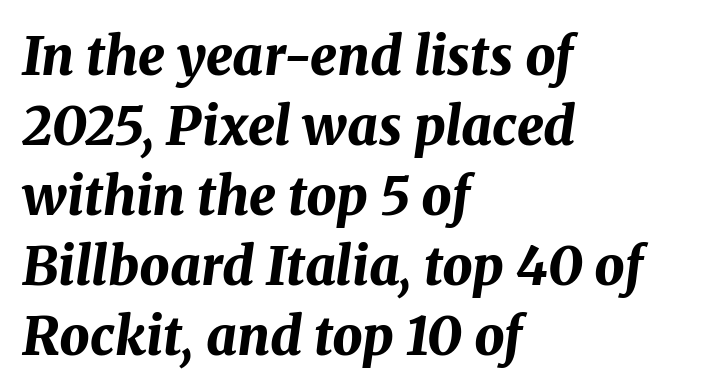
The words here are not underlined. Emphasis-style slanted type is in use. Tracking value appears to be zero — textbook default spacing. The leading is moderate, giving the passage an even texture. The letters advance in unequal steps, a hallmark of proportional type.
